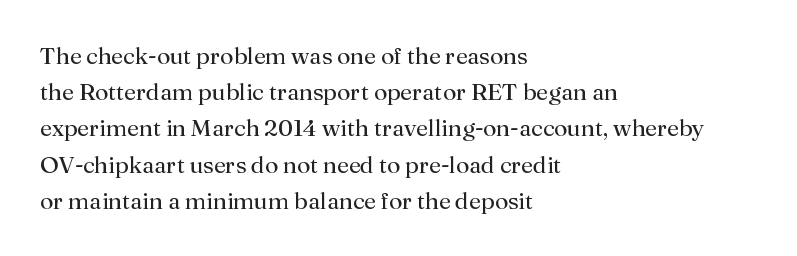
Default kerning and tracking; the words read as compact shapes. Tall strokes in this sample are plumb rather than angled. This rendering uses left alignment, leaving the right contour irregular. Students, observe: this is what conventionally led text looks like. Each stroke keeps to a modest, everyday thickness or less. Honestly, there is no underline to notice here at all.
